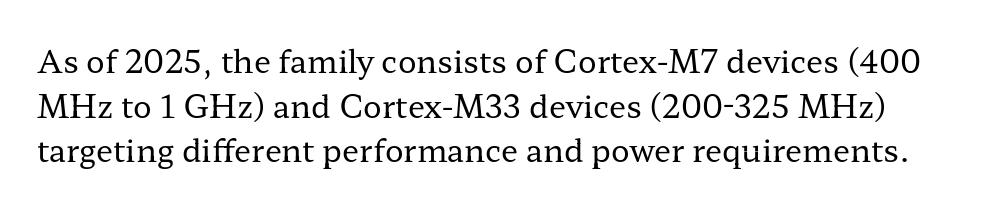
Each letter keeps its own natural width here, so spacing adapts to shape. The letters carry serifs — small finishing strokes at the ends of their stems. Clear beneath every line of the passage. Characters remain perfectly vertical along every line. The face looks like a standard text weight, possibly lighter. The designer left line spacing at the default.
